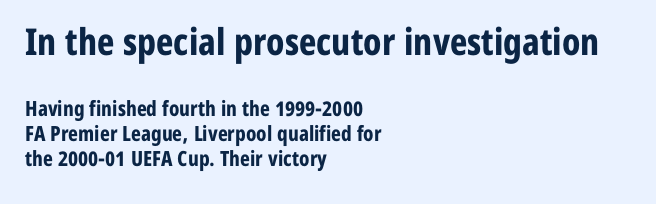
I'd call this a sans setting — the letters go barefoot. Underlining? Definitely not there. The upper block of text is set noticeably larger than the block beneath it. The rendering keeps characters at their native spacing. All the whitespace from short lines collects on the right.
